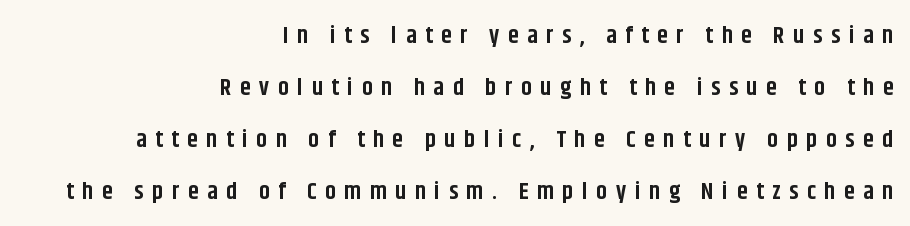
Q: Is the text bold? A: Yes.
Q: Is the text italic (slanted)? A: No, it is upright.
Q: Is the text underlined? A: No.
Q: How is the paragraph aligned? A: Right-aligned.
Q: Is the spacing between letters normal or unusually wide? A: Unusually wide.
Q: Is the spacing between lines tight, normal or loose? A: Loose.
